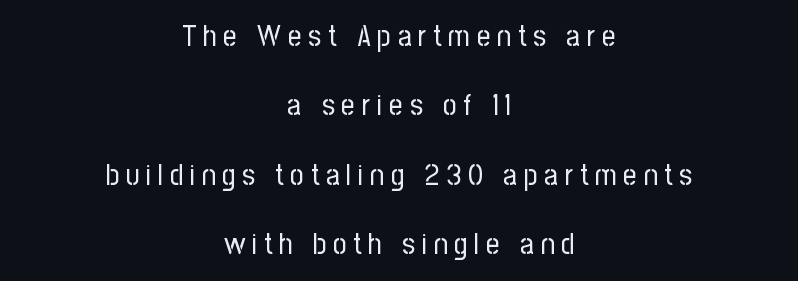
{"serif": "no", "italic": "no", "bold": "no", "weight": "regular", "width": "condensed", "stroke_contrast": "low", "x_height": "medium", "monospaced": "no", "underline": "no", "align": "center", "line_spacing": "loose", "line_spacing_ratio": 2.31, "letter_spacing": "wide", "letter_spacing_em": 0.22, "glyph_px": 30}
